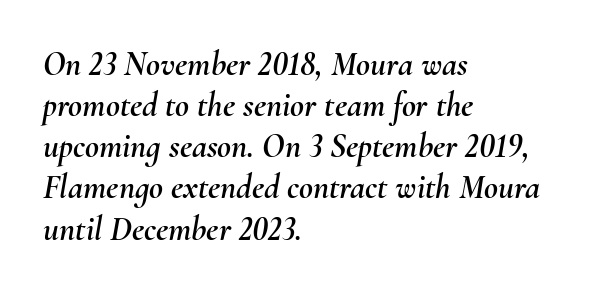
Observe the lean: these are italic letterforms. No extra tracking has been applied to these lines. You could not count columns in this text — the font is proportionally spaced. The space directly below the letters is spotless. Short and long lines alike share a common starting point at left.
